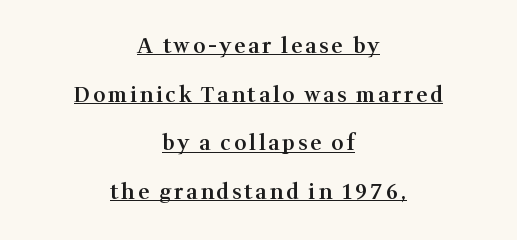
Q: Is the text bold? A: Semi-bold.
Q: Is the text italic (slanted)? A: No, it is upright.
Q: Is the text underlined? A: Yes.
Q: How is the paragraph aligned? A: Centered.
Q: Is the spacing between lines tight, normal or loose? A: Loose.
